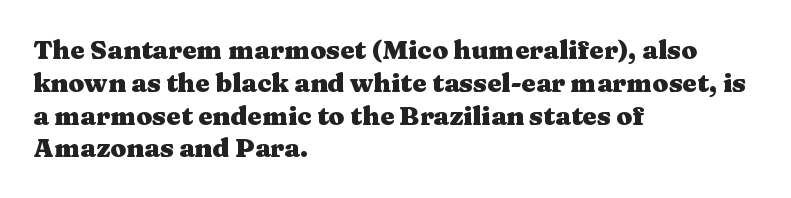
Q: Is the text bold? A: Yes.
Q: Is the text italic (slanted)? A: No, it is upright.
Q: Is the text underlined? A: No.
Q: How is the paragraph aligned? A: Left-aligned.
Q: Is the spacing between letters normal or unusually wide? A: Normal.
Q: Is the spacing between lines tight, normal or loose? A: Normal.
